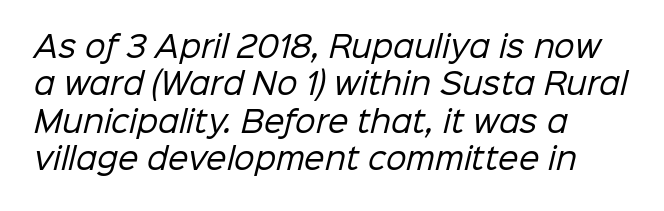
{"serif": "no", "bold": "no", "weight": "regular", "width": "normal", "stroke_contrast": "low", "x_height": "medium", "monospaced": "no", "underline": "no", "align": "left", "line_spacing": "normal", "line_spacing_ratio": 1.29, "letter_spacing": "normal", "letter_spacing_em": 0.0, "glyph_px": 29}
